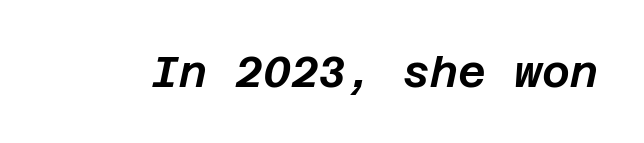
Q: Is the text italic (slanted)? A: Yes, it leans right by about 12 degrees.
Q: Is the text underlined? A: No.
Q: Is the spacing between letters normal or unusually wide? A: Normal.
Q: Width (condensed, normal, or wide)? A: Normal.
Q: Stroke contrast? A: Low.
Q: x-height? A: Large.
